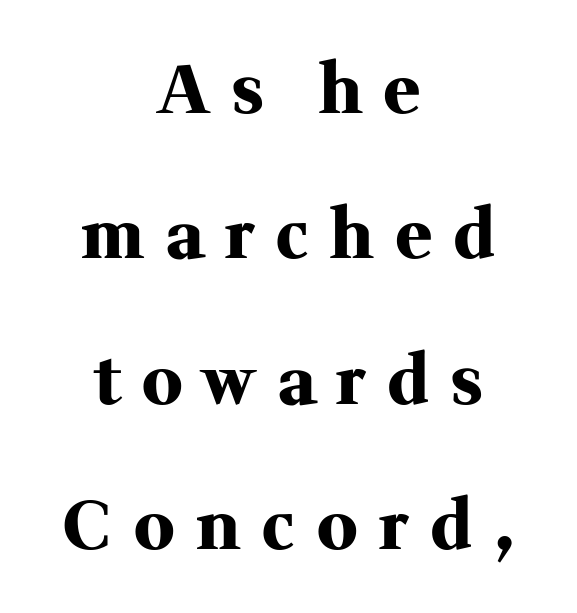
A student would call this center alignment; a typographer would say set centered. How would I describe the line gaps? Wide and relaxed. In terms of letterspacing, this is a distinctly airy, spread setting. The strip under each line holds only bare page. These lines are rendered in a variable-pitch font.
